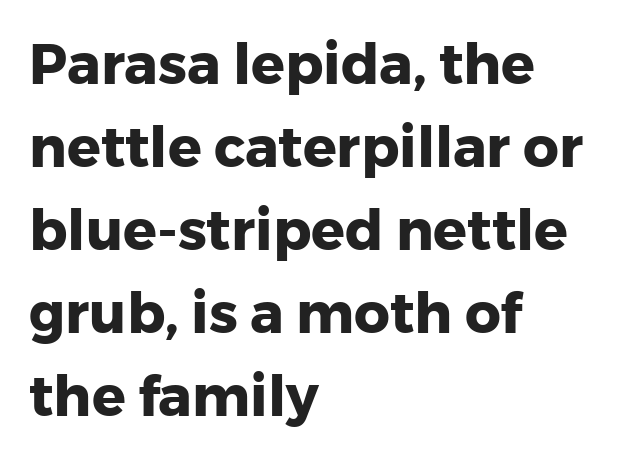
The image shows 56 px heavy sans-serif type, upright; set left-aligned, normal line spacing (1.48x), normal letter spacing, not underlined; low stroke contrast and a medium x-height.
